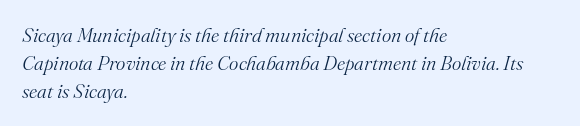
The image shows 20 px text type, italic (leaning right); set left-aligned, normal line spacing (1.39x), normal letter spacing, not underlined.
